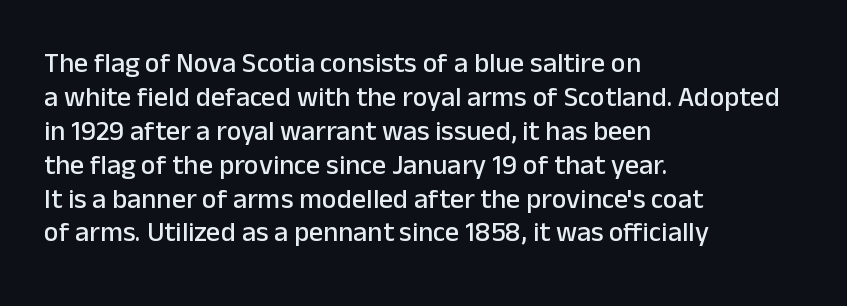
{"serif": "no", "italic": "no", "width": "normal", "stroke_contrast": "low", "x_height": "medium", "monospaced": "no", "underline": "no", "align": "left", "line_spacing_ratio": 1.21, "letter_spacing": "normal", "letter_spacing_em": 0.0, "glyph_px": 28}
